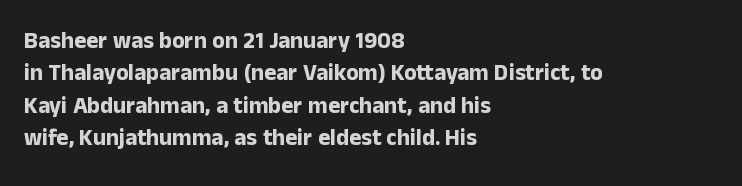
Q: Is the text bold? A: Yes.
Q: Is the text italic (slanted)? A: No, it is upright.
Q: Is the text underlined? A: No.
Q: How is the paragraph aligned? A: Left-aligned.
Q: Is the spacing between letters normal or unusually wide? A: Normal.
Q: Is the spacing between lines tight, normal or loose? A: Normal.
